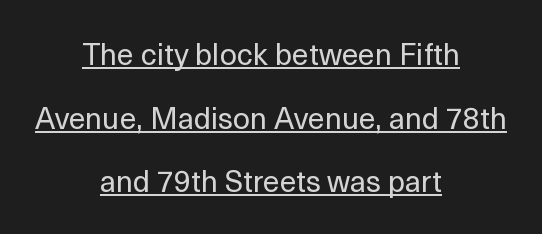
Q: Is the text bold? A: No.
Q: Is the text italic (slanted)? A: No, it is upright.
Q: Is the typeface a serif or a sans-serif typeface? A: Sans-serif.
Q: Is the text underlined? A: Yes.
Q: How is the paragraph aligned? A: Centered.
Q: Is the spacing between letters normal or unusually wide? A: Normal.
Q: Is the spacing between lines tight, normal or loose? A: Loose.
Q: Width (condensed, normal, or wide)? A: Normal.
Q: x-height? A: Medium.
Q: Monospaced? A: No.
